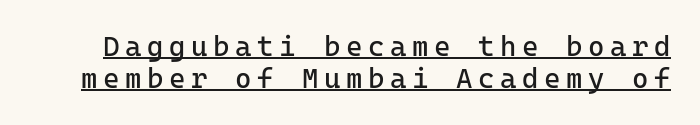
Q: Is the text bold? A: No.
Q: Is the text italic (slanted)? A: No, it is upright.
Q: Is the typeface a serif or a sans-serif typeface? A: Sans-serif.
Q: Is the text underlined? A: Yes.
Q: Is the spacing between letters normal or unusually wide? A: Unusually wide.
Q: Is the spacing between lines tight, normal or loose? A: Tight.
Q: Width (condensed, normal, or wide)? A: Normal.
Q: Stroke contrast? A: Low.
Q: x-height? A: Medium.
Q: Monospaced? A: Yes.
